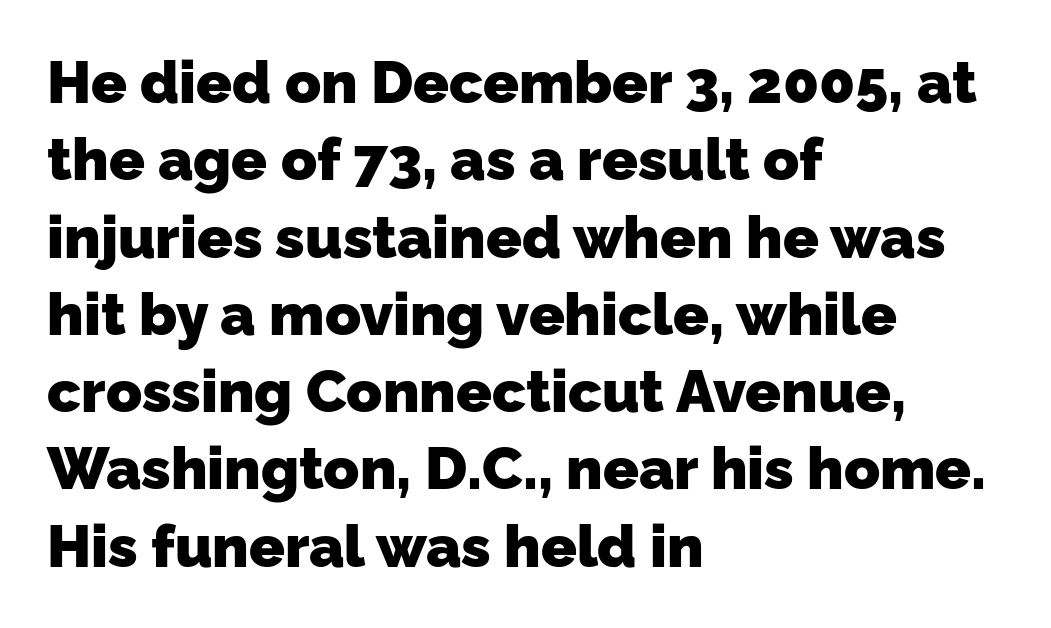
{"serif": "no", "bold": "yes", "weight": "heavy", "width": "normal", "stroke_contrast": "low", "x_height": "medium", "monospaced": "no", "underline": "no", "align": "left", "line_spacing": "normal", "line_spacing_ratio": 1.31, "letter_spacing": "normal", "letter_spacing_em": 0.0, "glyph_px": 59}
